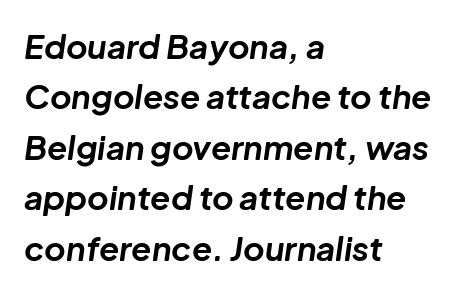
{"italic": "yes", "lean": "right", "slant_degrees": 8, "bold": "yes", "weight": "bold", "width": "normal", "stroke_contrast": "low", "x_height": "medium", "monospaced": "no", "underline": "no", "align": "left", "line_spacing": "normal", "line_spacing_ratio": 1.53, "letter_spacing": "normal", "letter_spacing_em": 0.0, "glyph_px": 33}
